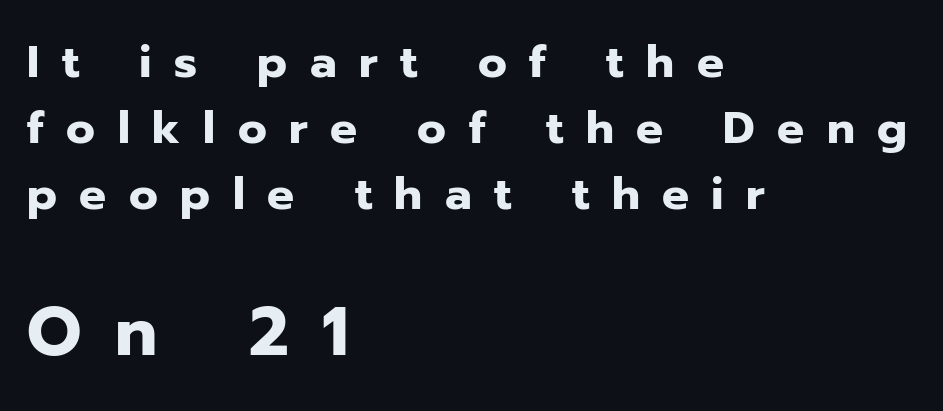
{"serif": "no", "italic": "no", "bold": "yes", "weight": "heavy", "width": "normal", "stroke_contrast": "low", "x_height": "medium", "monospaced": "no", "underline": "no", "align": "left", "line_spacing": "normal", "line_spacing_ratio": 1.47, "letter_spacing": "wide", "letter_spacing_em": 0.5, "larger_block": "second", "size_ratio": 1.51, "glyph_px": 68}
